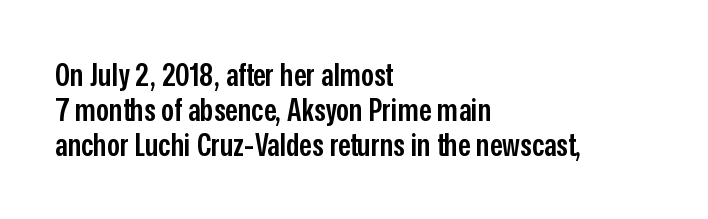
{"serif": "no", "italic": "no", "bold": "semi", "weight": "semibold", "width": "condensed", "stroke_contrast": "low", "x_height": "medium", "monospaced": "no", "underline": "no", "align": "left", "line_spacing": "tight", "line_spacing_ratio": 1.09, "letter_spacing": "normal", "letter_spacing_em": 0.0, "glyph_px": 32}
